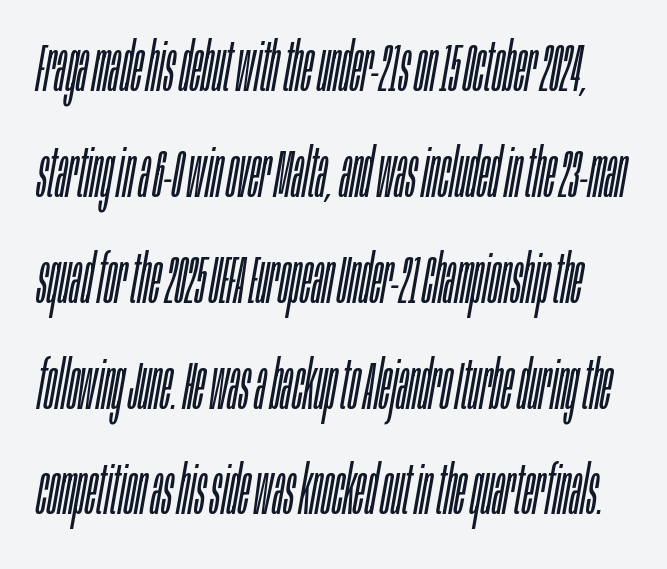
Slant detected: the letters are inclined. Is this a fixed-width face? No — the glyphs have proportional, varying widths. The foot of each line stays bare and open. The font is comparable to plain body text, perhaps lighter. This block has exactly the height ordinary leading produces.
